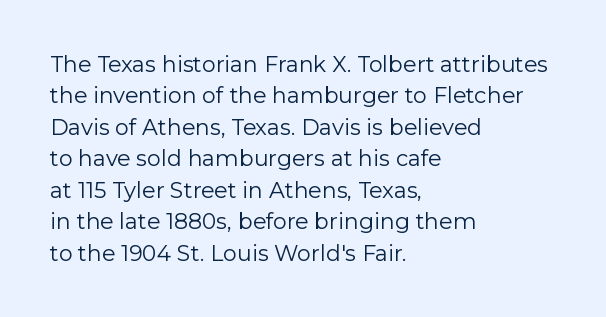
Q: Is the text bold? A: No.
Q: Is the text italic (slanted)? A: No, it is upright.
Q: Is the text underlined? A: No.
Q: How is the paragraph aligned? A: Left-aligned.
Q: Is the spacing between letters normal or unusually wide? A: Normal.
Q: Is the spacing between lines tight, normal or loose? A: Normal.
